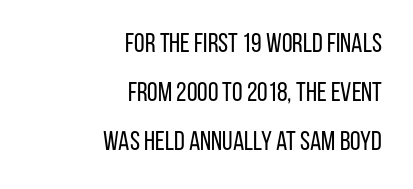
{"italic": "no", "bold": "no", "underline": "no", "align": "right", "line_spacing_ratio": 1.82, "letter_spacing": "normal", "letter_spacing_em": 0.0, "glyph_px": 27}
